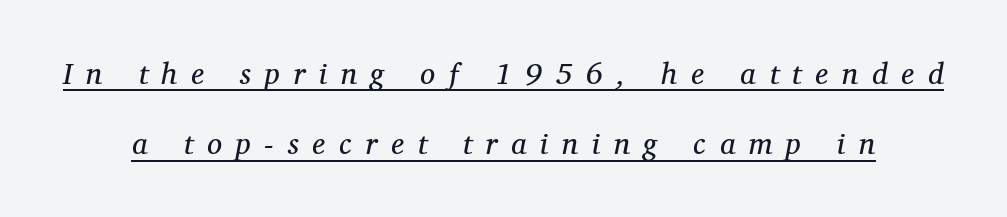
The image shows 30 px regular-weight serif type, italic (leaning right); set loose line spacing (2.35x), unusually wide letter spacing (+0.46 em), underlined; medium stroke contrast and a medium x-height.
